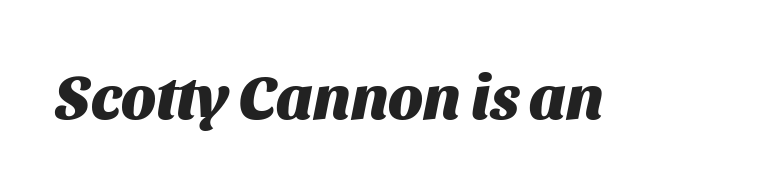
Q: Is the text bold? A: Yes.
Q: Is the text italic (slanted)? A: Yes, it leans right by about 11 degrees.
Q: Is the text underlined? A: No.
Q: Is the spacing between letters normal or unusually wide? A: Normal.
Q: Width (condensed, normal, or wide)? A: Normal.
Q: Stroke contrast? A: Medium.
Q: x-height? A: Large.
Q: Monospaced? A: No.
